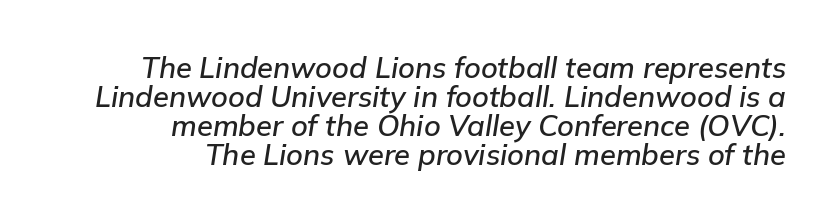
The face used here has a pronounced slope to its letters. Vertical spacing — tight. Each word holds together tightly as a unit, with standard inter-letter gaps. The typesetter chose a ragged-left arrangement here. Note the varied advance widths — an 'i' is clearly narrower than an 'm'. Nobody drew a line under any word here.
